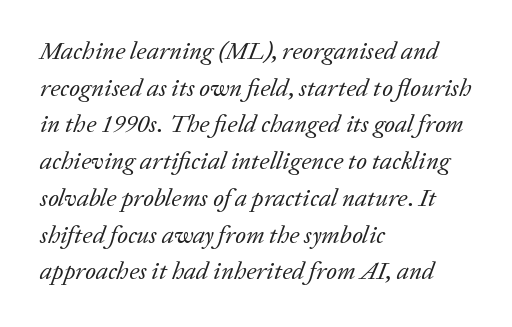
{"italic": "yes", "lean": "right", "slant_degrees": 20, "bold": "no", "underline": "no", "align": "left", "line_spacing": "normal", "line_spacing_ratio": 1.47, "letter_spacing": "normal", "letter_spacing_em": 0.0, "glyph_px": 25}
